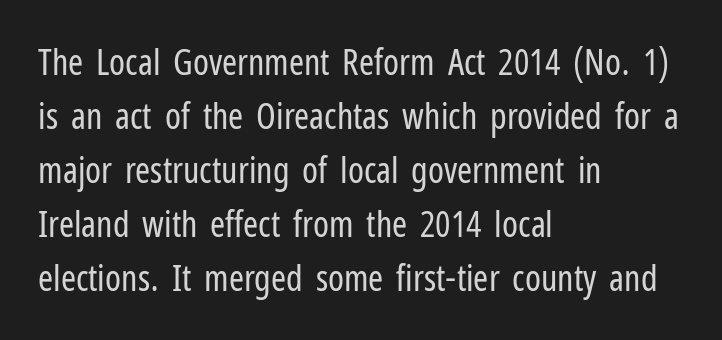
{"serif": "no", "italic": "no", "bold": "no", "weight": "regular", "width": "condensed", "stroke_contrast": "low", "x_height": "medium", "monospaced": "no", "underline": "no", "align": "left", "line_spacing": "normal", "line_spacing_ratio": 1.5, "letter_spacing": "normal", "letter_spacing_em": 0.0, "glyph_px": 36}
